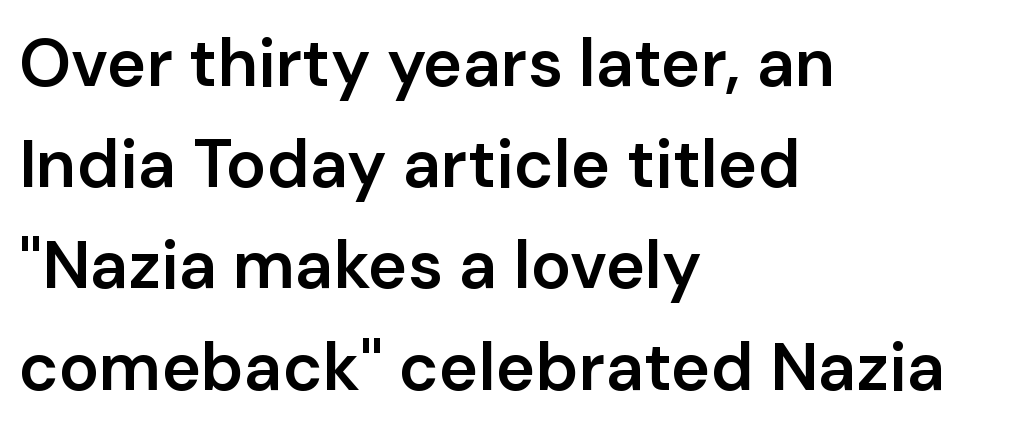
The image shows 67 px semibold sans-serif type, upright; set left-aligned, normal line spacing (1.51x), normal letter spacing, not underlined; low stroke contrast and a medium x-height.
